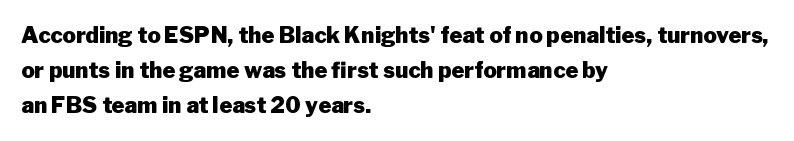
{"italic": "no", "bold": "yes", "underline": "no", "align": "left", "line_spacing": "normal", "line_spacing_ratio": 1.6, "letter_spacing": "normal", "letter_spacing_em": 0.0, "glyph_px": 22}
